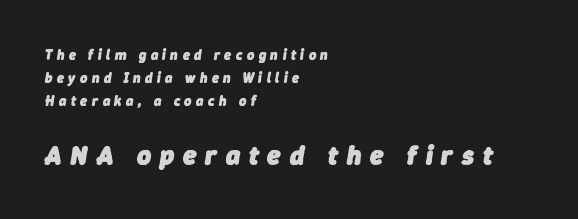
Plain, unruled lines of type. Whoever set this chose a conventional vertical rhythm. Compared with a centered layout, this one pins lines to the left instead. Glyph-to-glyph distance is far greater than everyday printed text. The face used here appears at its bigger size in the lower chunk.
